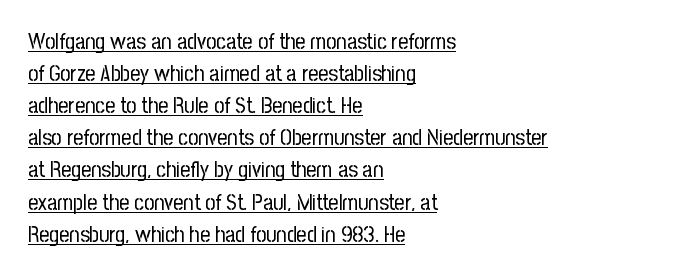
{"italic": "no", "bold": "no", "underline": "yes", "align": "left", "line_spacing": "normal", "line_spacing_ratio": 1.46, "letter_spacing": "normal", "letter_spacing_em": 0.0, "glyph_px": 22}
